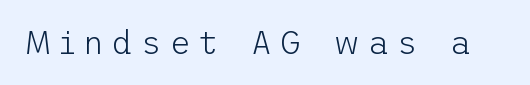
The image shows 32 px light sans-serif type, upright; set unusually wide letter spacing (+0.25 em), not underlined; low stroke contrast and a medium x-height.
